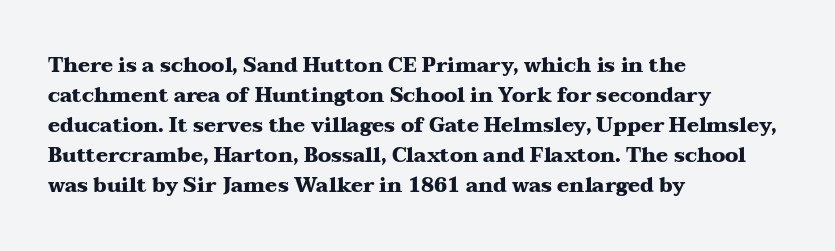
Q: Is the text bold? A: Yes.
Q: Is the text italic (slanted)? A: No, it is upright.
Q: Is the text underlined? A: No.
Q: How is the paragraph aligned? A: Left-aligned.
Q: Is the spacing between letters normal or unusually wide? A: Normal.
Q: Is the spacing between lines tight, normal or loose? A: Normal.
